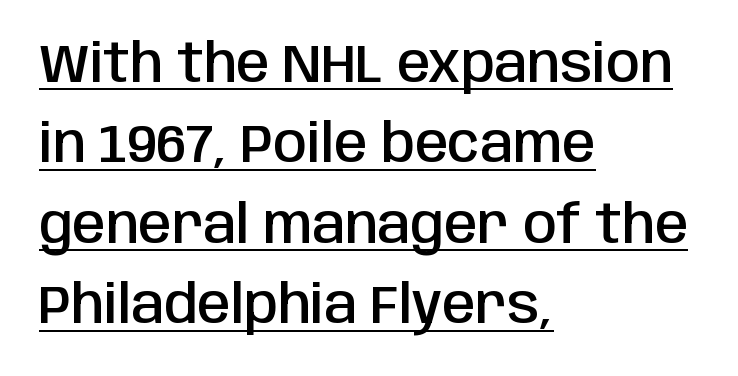
The passage is arranged the way most books set body copy — flush left. How are the letters spaced? Ordinarily, with no added tracking. This is underlined copy, the kind a proofreader might mark for attention. Serifs: no, the terminals of the letterforms are clean.
